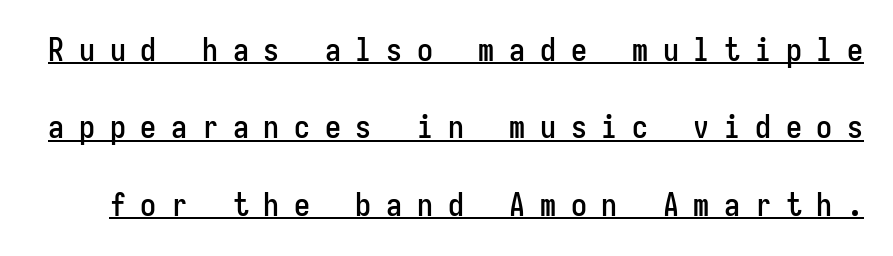
The image shows 32 px condensed sans-serif type, upright, monospaced; set loose line spacing (2.42x), unusually wide letter spacing (+0.46 em), underlined; low stroke contrast and a medium x-height.
